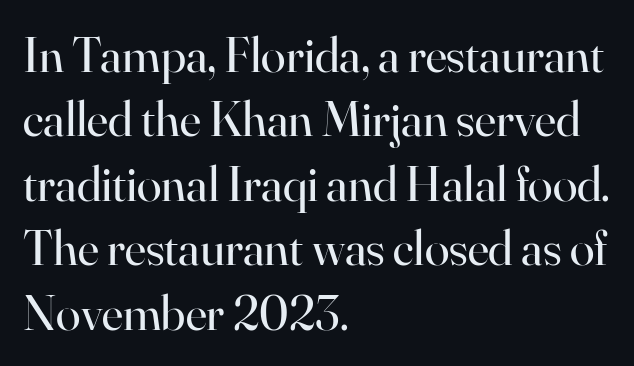
Q: Is the text bold? A: No.
Q: Is the text italic (slanted)? A: No, it is upright.
Q: Is the typeface a serif or a sans-serif typeface? A: Serif.
Q: Is the text underlined? A: No.
Q: How is the paragraph aligned? A: Left-aligned.
Q: Is the spacing between letters normal or unusually wide? A: Normal.
Q: Is the spacing between lines tight, normal or loose? A: Normal.
Q: Width (condensed, normal, or wide)? A: Normal.
Q: Stroke contrast? A: High.
Q: x-height? A: Small.
Q: Monospaced? A: No.
